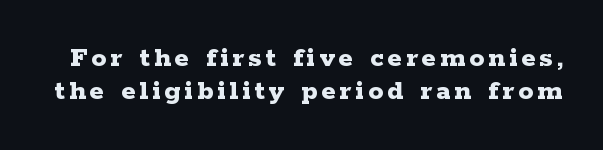
The image shows 30 px bold, wide serif type, upright; set tight line spacing (1.1x), not underlined; low stroke contrast and a medium x-height.
